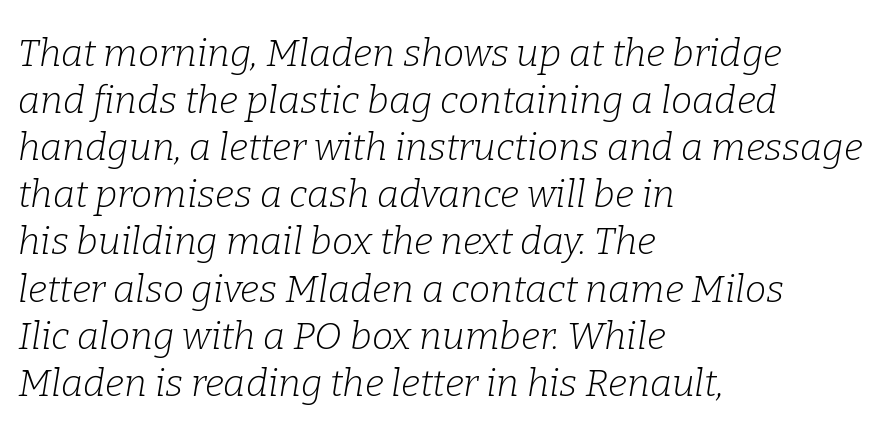
Q: Is the text bold? A: No.
Q: Is the text italic (slanted)? A: Yes, it leans right by about 9 degrees.
Q: Is the typeface a serif or a sans-serif typeface? A: Serif.
Q: Is the text underlined? A: No.
Q: How is the paragraph aligned? A: Left-aligned.
Q: Is the spacing between letters normal or unusually wide? A: Normal.
Q: Width (condensed, normal, or wide)? A: Normal.
Q: Stroke contrast? A: Low.
Q: x-height? A: Medium.
Q: Monospaced? A: No.
